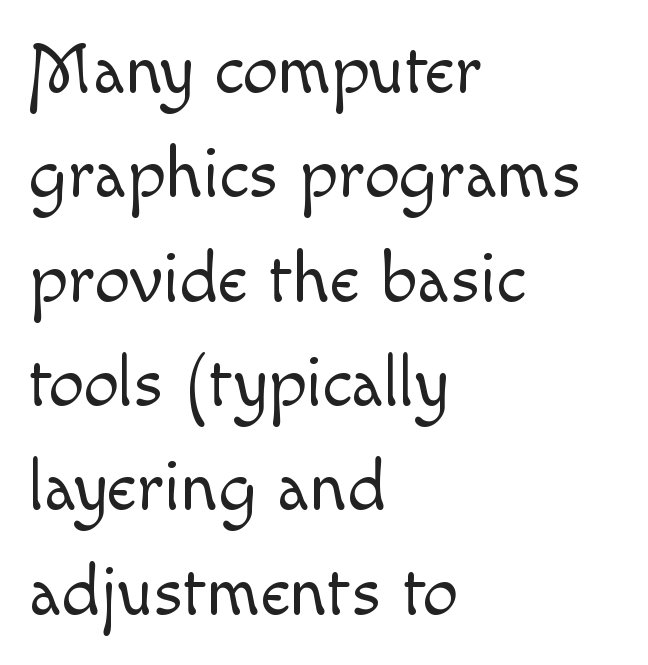
Q: Is the text bold? A: No.
Q: Is the text italic (slanted)? A: No, it is upright.
Q: Is the text underlined? A: No.
Q: How is the paragraph aligned? A: Left-aligned.
Q: Is the spacing between letters normal or unusually wide? A: Normal.
Q: Is the spacing between lines tight, normal or loose? A: Normal.
Q: Width (condensed, normal, or wide)? A: Normal.
Q: x-height? A: Small.
Q: Monospaced? A: No.
